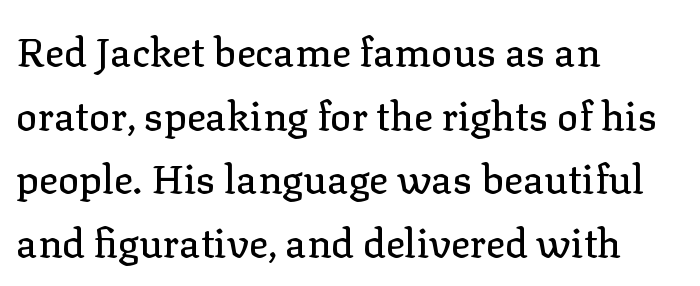
Descenders hang freely into open space. This rendering uses left alignment, leaving the right contour irregular. Ordinary non-slanted type is in use. Caption: standard tracking, unaltered. This sample has the flowing, uneven cadence of proportional lettering.
